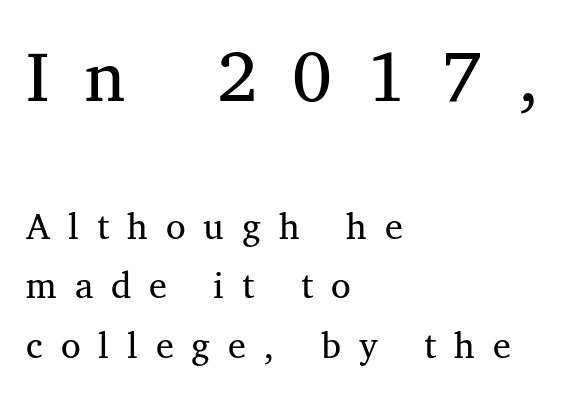
Q: Is the text bold? A: No.
Q: Is the text italic (slanted)? A: No, it is upright.
Q: Is the typeface a serif or a sans-serif typeface? A: Serif.
Q: Is the text underlined? A: No.
Q: How is the paragraph aligned? A: Left-aligned.
Q: Is the spacing between letters normal or unusually wide? A: Unusually wide.
Q: Is the spacing between lines tight, normal or loose? A: Normal.
Q: Which block of text is set in a larger size, the first (top) or the second (bottom)? A: The first (top) one.
Q: Width (condensed, normal, or wide)? A: Normal.
Q: Stroke contrast? A: Medium.
Q: x-height? A: Medium.
Q: Monospaced? A: No.
